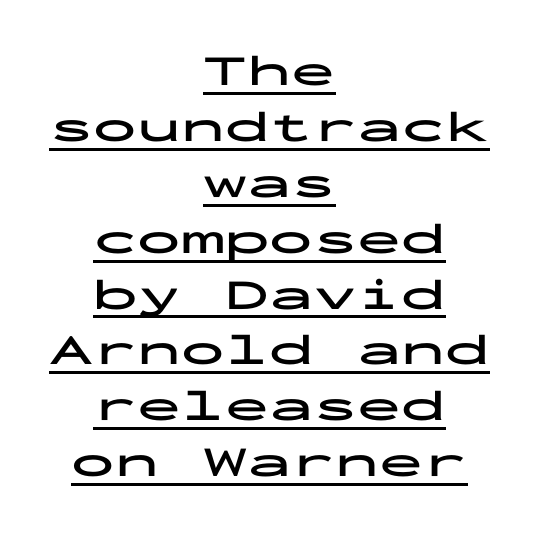
The image shows 44 px bold, wide sans-serif type, upright, monospaced; set centered, normal line spacing (1.27x), normal letter spacing, underlined; low stroke contrast and a medium x-height.
